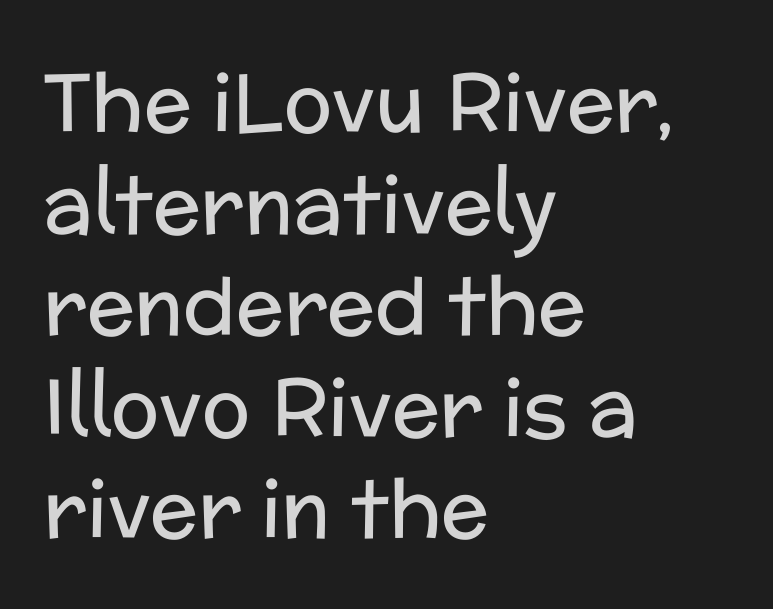
{"serif": "no", "italic": "no", "bold": "no", "weight": "regular", "width": "normal", "stroke_contrast": "low", "x_height": "medium", "monospaced": "no", "underline": "no", "align": "left", "line_spacing": "normal", "line_spacing_ratio": 1.27, "letter_spacing": "normal", "letter_spacing_em": 0.0, "glyph_px": 80}
